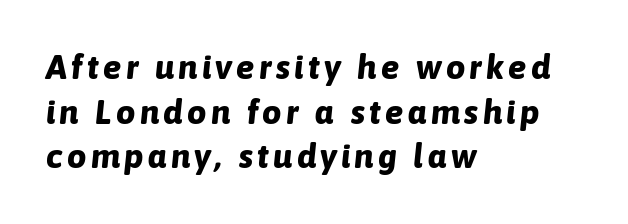
{"italic": "yes", "lean": "right", "slant_degrees": 6, "bold": "yes", "weight": "bold", "width": "normal", "stroke_contrast": "low", "x_height": "medium", "monospaced": "no", "underline": "no", "align": "left", "line_spacing": "normal", "line_spacing_ratio": 1.31, "glyph_px": 34}
